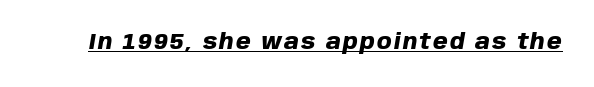
The image shows 21 px bold type, italic (leaning right); set underlined.
